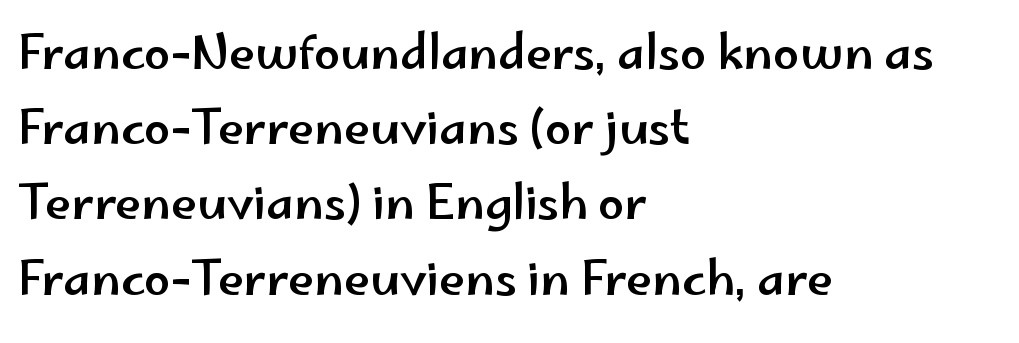
Q: Is the text italic (slanted)? A: No, it is upright.
Q: Is the typeface a serif or a sans-serif typeface? A: Sans-serif.
Q: Is the text underlined? A: No.
Q: How is the paragraph aligned? A: Left-aligned.
Q: Is the spacing between letters normal or unusually wide? A: Normal.
Q: Is the spacing between lines tight, normal or loose? A: Normal.
Q: Width (condensed, normal, or wide)? A: Wide.
Q: Stroke contrast? A: Low.
Q: x-height? A: Small.
Q: Monospaced? A: No.
